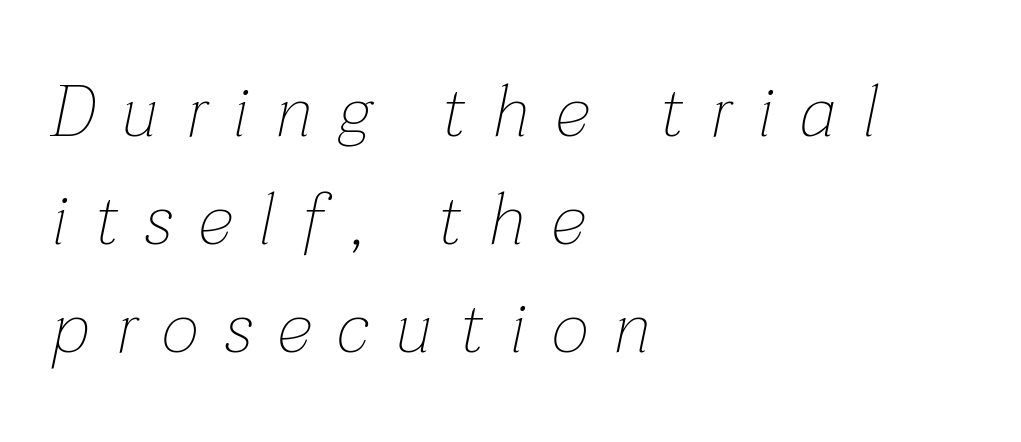
Unbolded letterforms with no extra heft. Posture: slanted. Successive baselines arrive at the customary interval. The tracking reads as deliberately expanded to a designer's eye. Line starts are locked; line ends wander. The words here are not underlined.
